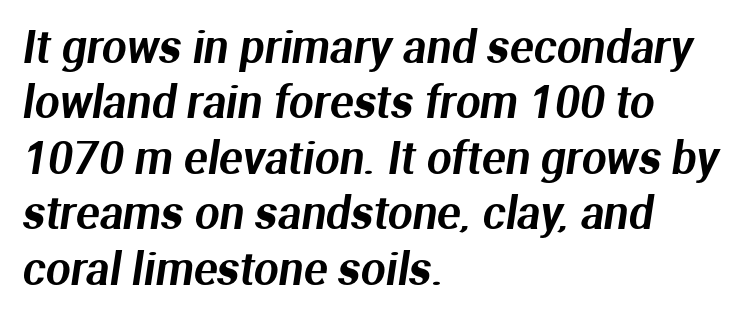
{"serif": "no", "width": "normal", "stroke_contrast": "medium", "x_height": "medium", "monospaced": "no", "underline": "no", "align": "left", "line_spacing": "normal", "line_spacing_ratio": 1.26, "letter_spacing": "normal", "letter_spacing_em": 0.0, "glyph_px": 44}
